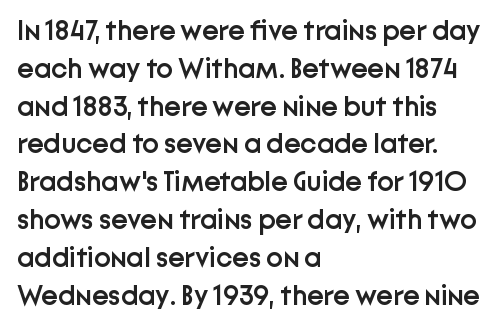
Q: Is the text bold? A: Semi-bold.
Q: Is the text italic (slanted)? A: No, it is upright.
Q: Is the typeface a serif or a sans-serif typeface? A: Sans-serif.
Q: Is the text underlined? A: No.
Q: How is the paragraph aligned? A: Left-aligned.
Q: Is the spacing between letters normal or unusually wide? A: Normal.
Q: Is the spacing between lines tight, normal or loose? A: Normal.
Q: Width (condensed, normal, or wide)? A: Normal.
Q: Stroke contrast? A: Low.
Q: x-height? A: Medium.
Q: Monospaced? A: No.
